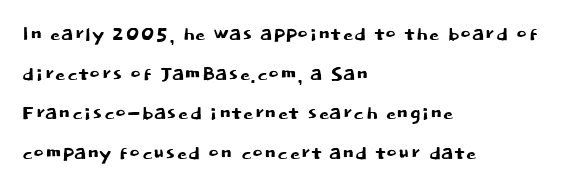
Interline gaps are of average width in this sample. The type sits square on the baseline with zero lean. Just letters on the line, the space beneath them empty. Students, note that the glyphs here touch the page at normal intervals. The rendering anchors every line to the left-hand side.
